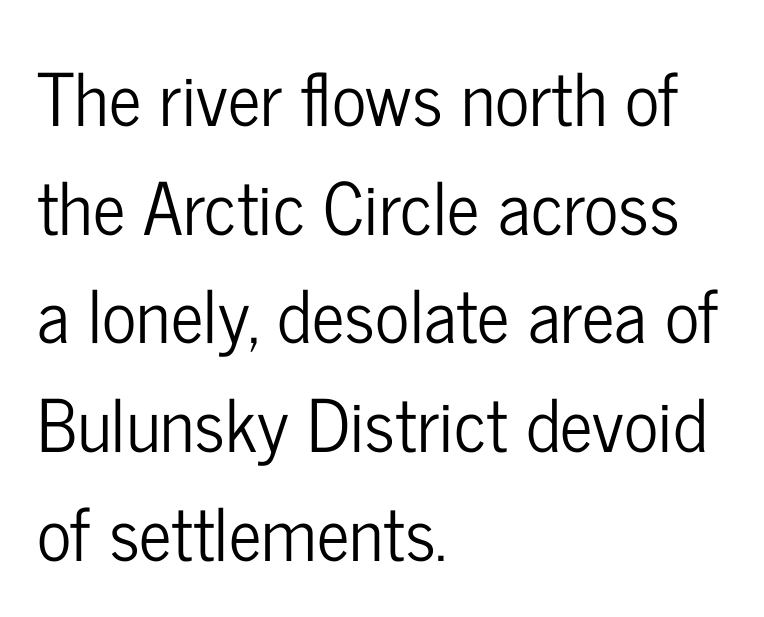
{"serif": "no", "italic": "no", "width": "condensed", "stroke_contrast": "low", "x_height": "medium", "monospaced": "no", "underline": "no", "align": "left", "line_spacing": "normal", "line_spacing_ratio": 1.51, "letter_spacing": "normal", "letter_spacing_em": 0.0, "glyph_px": 72}
